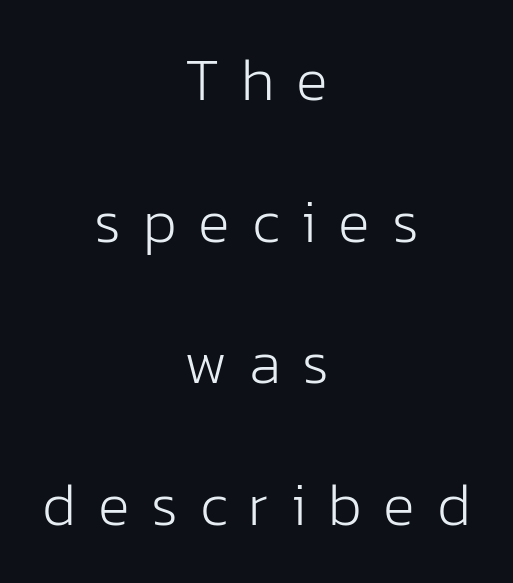
The image shows 60 px light sans-serif type, upright; set centered, loose line spacing (2.36x), unusually wide letter spacing (+0.36 em), not underlined; low stroke contrast and a medium x-height.
